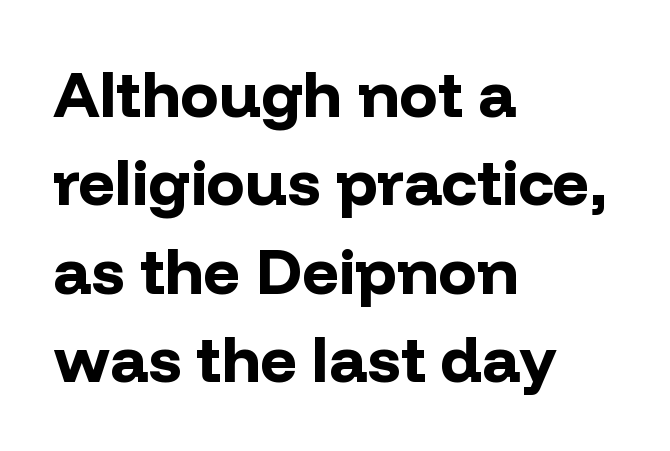
{"serif": "no", "italic": "no", "bold": "yes", "weight": "bold", "width": "normal", "stroke_contrast": "low", "x_height": "medium", "monospaced": "no", "underline": "no", "align": "left", "line_spacing": "normal", "line_spacing_ratio": 1.38, "letter_spacing": "normal", "letter_spacing_em": 0.0, "glyph_px": 64}
